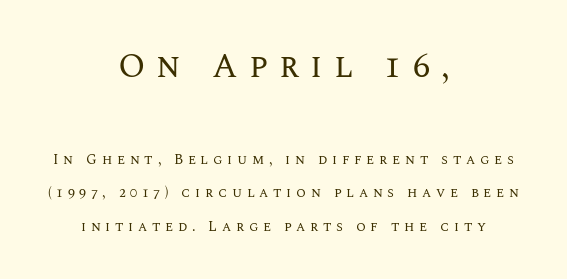
Visually, the top section dominates because its glyphs are scaled up. Baseline-to-baseline distance is far greater than the letter height. The face looks like a standard text weight, possibly lighter. Check the space under the baseline: it is left empty.
